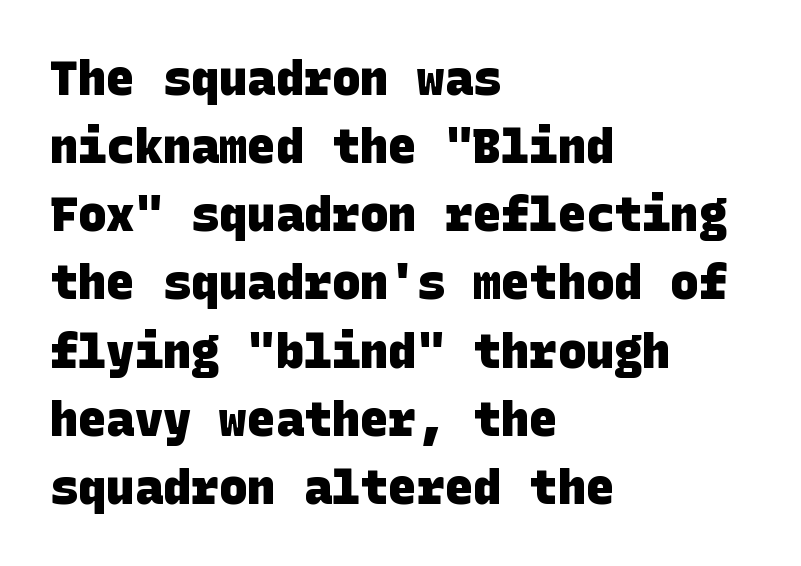
The image shows 47 px heavy sans-serif type; set left-aligned, normal line spacing (1.45x), normal letter spacing, not underlined; low stroke contrast and a large x-height.
